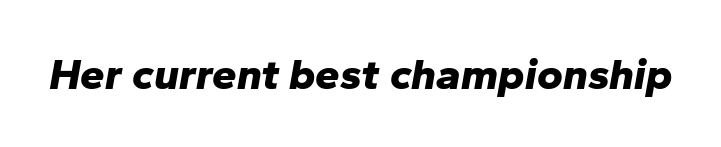
{"italic": "yes", "lean": "right", "slant_degrees": 10, "bold": "yes", "weight": "bold", "width": "normal", "stroke_contrast": "low", "x_height": "medium", "monospaced": "no", "underline": "no", "letter_spacing": "normal", "letter_spacing_em": 0.0, "glyph_px": 44}
